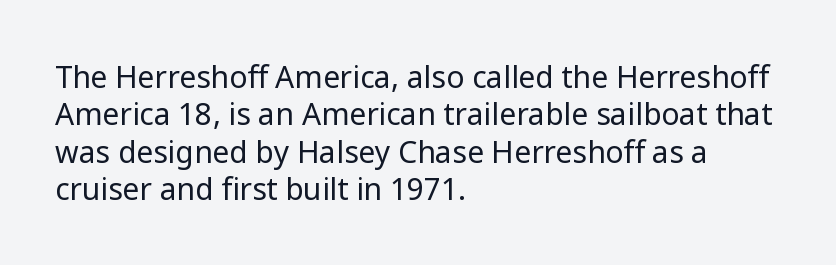
{"serif": "no", "italic": "no", "bold": "no", "weight": "regular", "width": "normal", "stroke_contrast": "low", "x_height": "medium", "monospaced": "no", "underline": "no", "align": "left", "line_spacing": "normal", "line_spacing_ratio": 1.25, "letter_spacing": "normal", "letter_spacing_em": 0.0, "glyph_px": 30}
